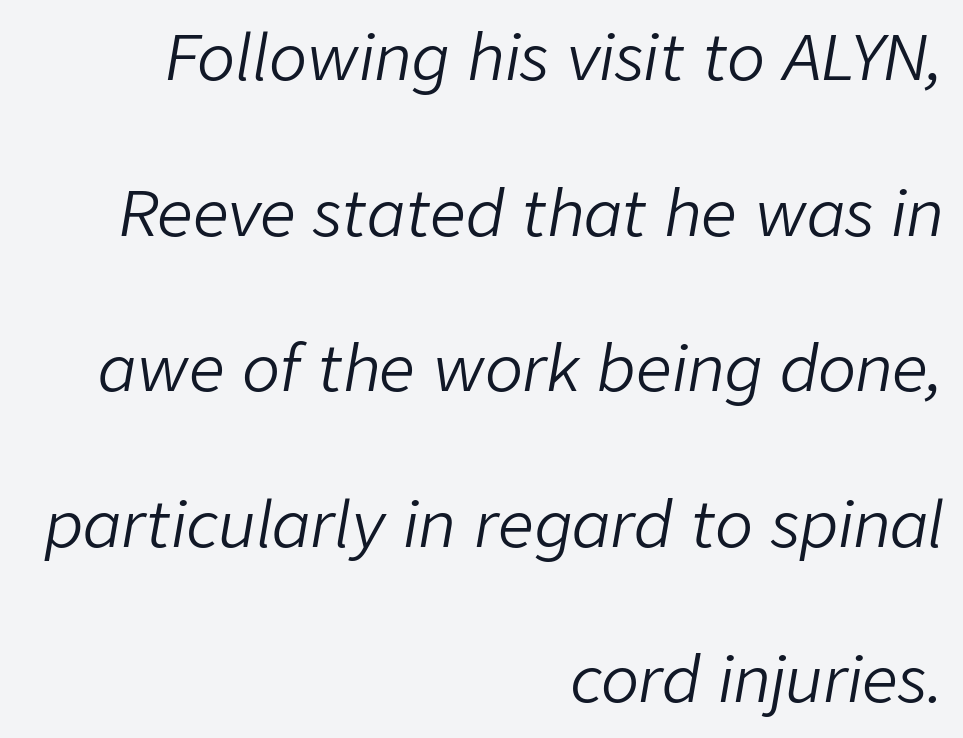
The type is set solid horizontally, with unmodified tracking. The rag falls on the left side of this text block. The face used here has a pronounced slope to its letters. Does the leading feel generous? Absolutely, it's lavish.
